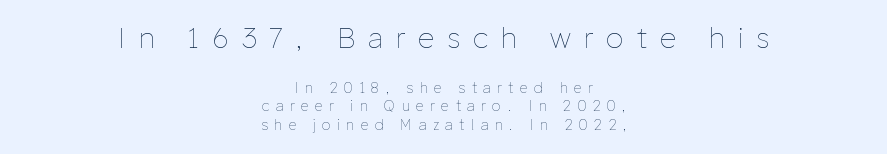
{"italic": "no", "bold": "no", "weight": "thin", "width": "normal", "stroke_contrast": "low", "x_height": "medium", "monospaced": "no", "underline": "no", "align": "center", "line_spacing": "normal", "line_spacing_ratio": 1.31, "letter_spacing": "wide", "letter_spacing_em": 0.47, "larger_block": "first", "size_ratio": 2.0, "glyph_px": 28}
